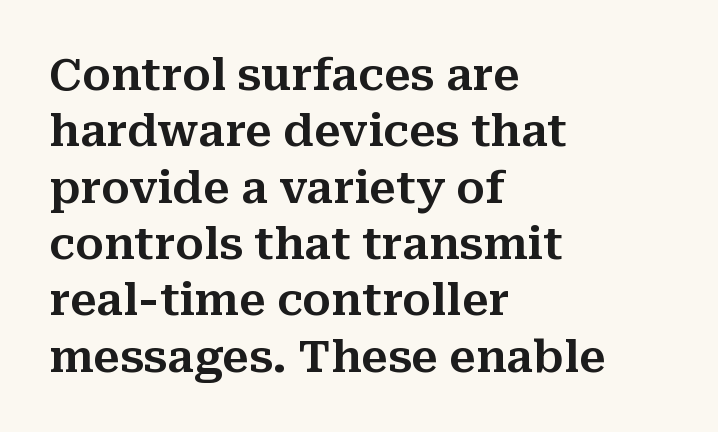
Varying glyph widths throughout — classic text-font behaviour. This sample uses a serif face. Style check: upright. Reading down the column, the eye jumps a familiar distance to each next line. Between one letter and the next there's only the usual sliver of space.
